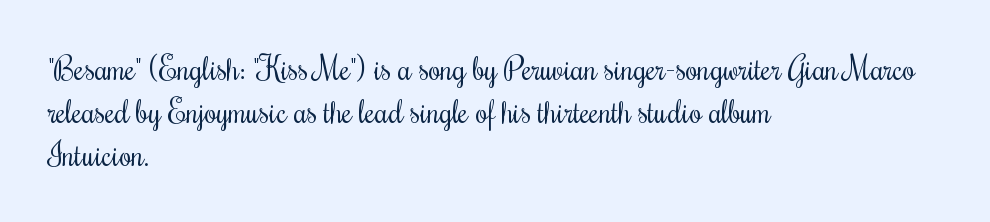
The image shows 31 px regular-weight, condensed type; set left-aligned, normal line spacing (1.38x), normal letter spacing, not underlined; medium stroke contrast and a small x-height.
